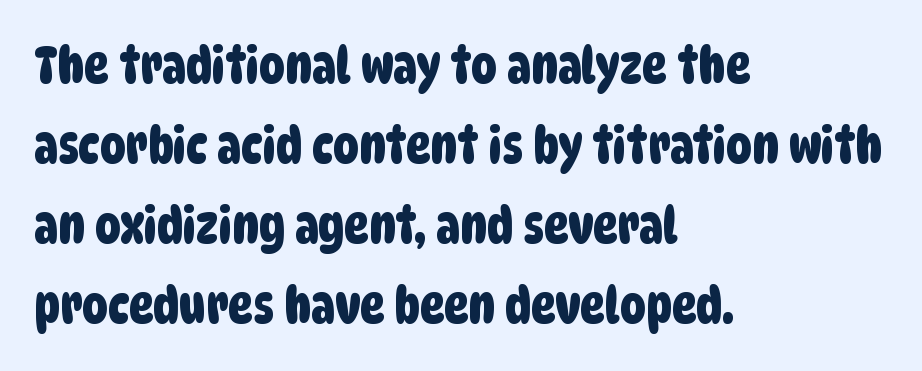
The image shows 51 px condensed sans-serif type; set left-aligned, normal line spacing (1.57x), normal letter spacing, not underlined; low stroke contrast and a large x-height.
